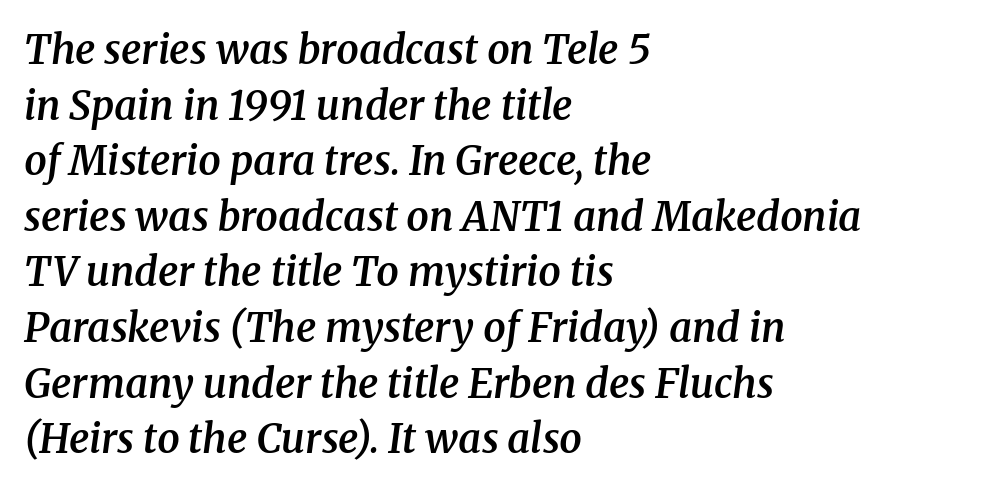
{"serif": "yes", "italic": "yes", "lean": "right", "slant_degrees": 8, "bold": "semi", "weight": "semibold", "width": "normal", "stroke_contrast": "medium", "x_height": "medium", "monospaced": "no", "underline": "no", "align": "left", "line_spacing": "normal", "line_spacing_ratio": 1.39, "letter_spacing": "normal", "letter_spacing_em": 0.0, "glyph_px": 40}
